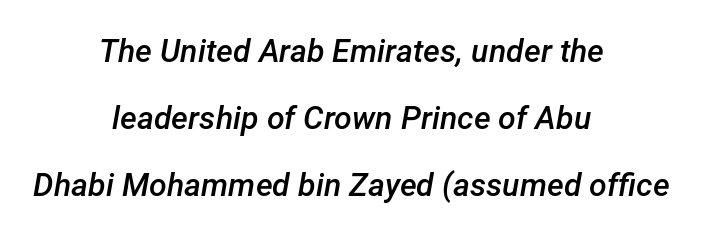
{"italic": "yes", "lean": "right", "slant_degrees": 12, "bold": "semi", "weight": "semibold", "width": "normal", "stroke_contrast": "low", "x_height": "medium", "monospaced": "no", "underline": "no", "align": "center", "line_spacing": "loose", "line_spacing_ratio": 2.09, "letter_spacing": "normal", "letter_spacing_em": 0.0, "glyph_px": 32}
